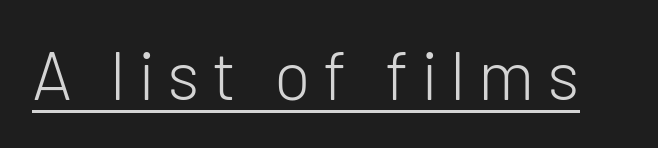
{"serif": "no", "italic": "no", "bold": "no", "weight": "light", "width": "normal", "stroke_contrast": "low", "x_height": "medium", "monospaced": "no", "underline": "yes", "glyph_px": 68}
